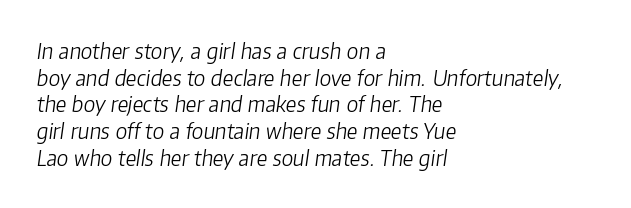
The image shows 21 px text type, italic (leaning right); set left-aligned, normal line spacing (1.27x), normal letter spacing, not underlined.
